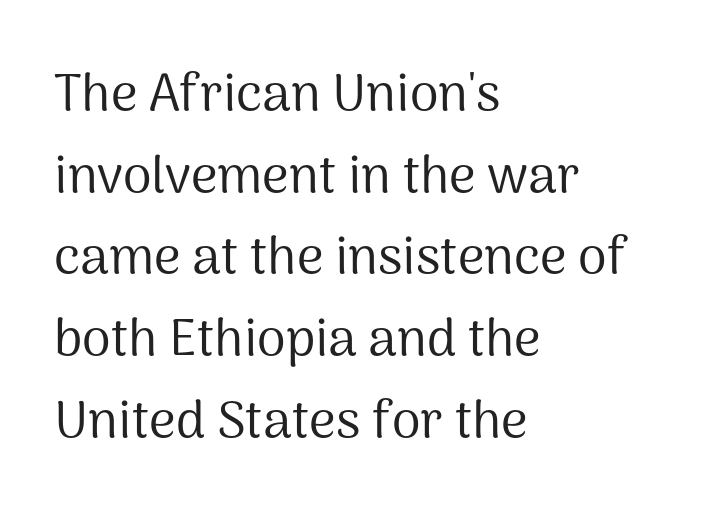
Q: Is the text bold? A: No.
Q: Is the text italic (slanted)? A: No, it is upright.
Q: Is the typeface a serif or a sans-serif typeface? A: Sans-serif.
Q: Is the text underlined? A: No.
Q: How is the paragraph aligned? A: Left-aligned.
Q: Is the spacing between letters normal or unusually wide? A: Normal.
Q: Is the spacing between lines tight, normal or loose? A: Normal.
Q: Width (condensed, normal, or wide)? A: Normal.
Q: Stroke contrast? A: Medium.
Q: x-height? A: Medium.
Q: Monospaced? A: No.
